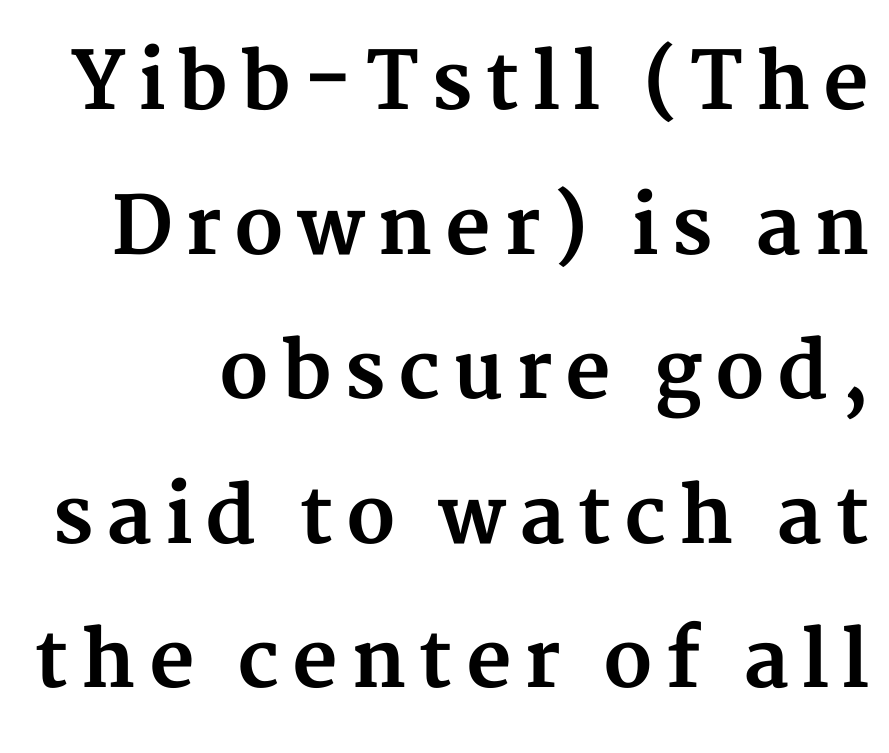
The image shows 79 px bold serif type, upright; set line spacing 1.83x, not underlined; medium stroke contrast and a medium x-height.
